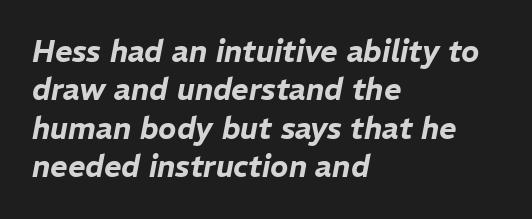
The image shows 30 px text type, italic (leaning right); set left-aligned, normal line spacing (1.28x), normal letter spacing, not underlined; low stroke contrast and a medium x-height.
